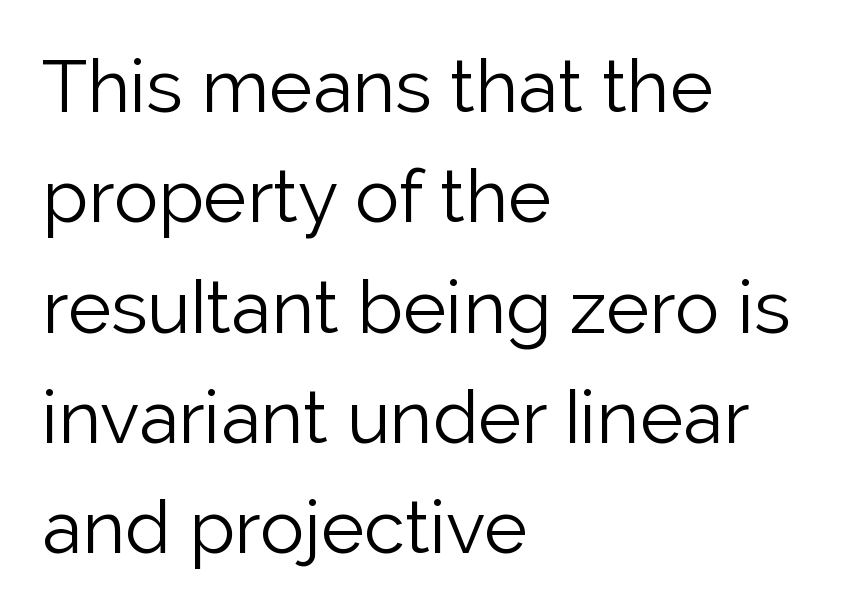
What's the leading like? Ordinary, nothing unusual. Here the designer chose a conventional face with non-uniform glyph widths. Here the glyphs are tracked normally, forming tight word shapes. Posture: upright roman. Weight: regular or lighter. Does the type have serifs? No, each stem ends abruptly.
